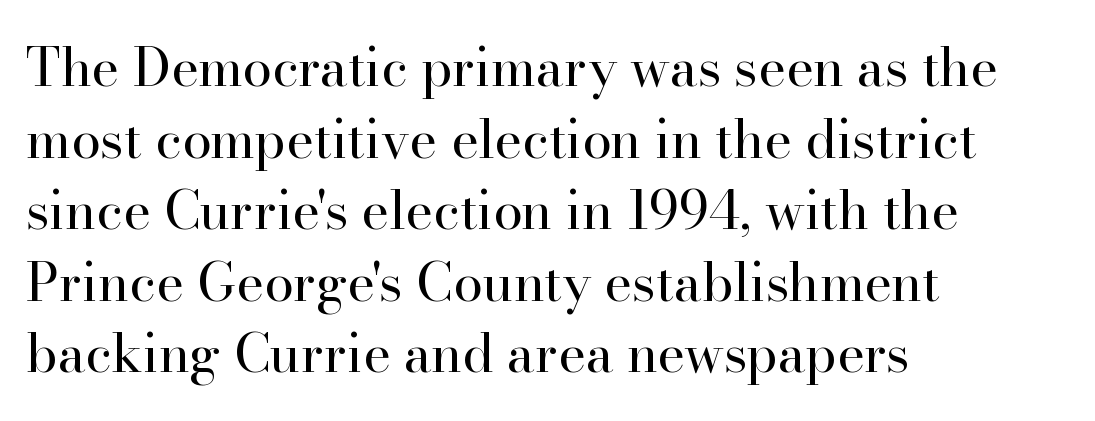
{"serif": "yes", "italic": "no", "bold": "no", "weight": "regular", "width": "normal", "stroke_contrast": "high", "x_height": "small", "monospaced": "no", "underline": "no", "align": "left", "line_spacing": "normal", "line_spacing_ratio": 1.35, "letter_spacing": "normal", "letter_spacing_em": 0.0, "glyph_px": 53}
